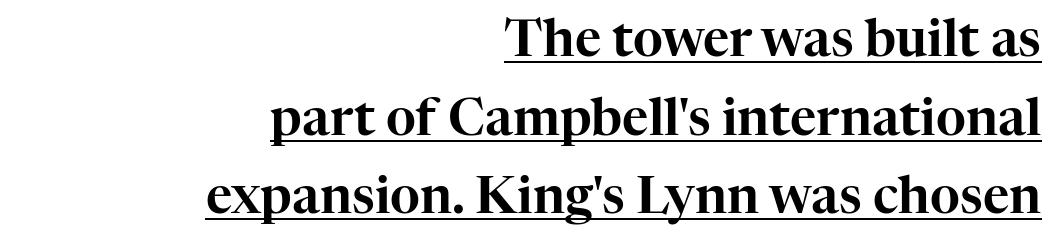
You could not count columns in this text — the font is proportionally spaced. Layout note: lines flush right. What stands out about the letter spacing? Nothing — it is the standard amount. Beneath each row of characters lies a ruled line.
